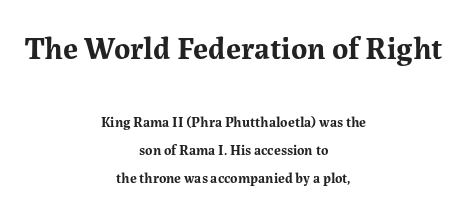
{"serif": "yes", "italic": "no", "bold": "yes", "weight": "bold", "width": "normal", "stroke_contrast": "medium", "x_height": "medium", "monospaced": "no", "underline": "no", "align": "center", "line_spacing": "loose", "line_spacing_ratio": 2.0, "letter_spacing": "normal", "letter_spacing_em": 0.0, "larger_block": "first", "size_ratio": 2.21, "glyph_px": 31}
